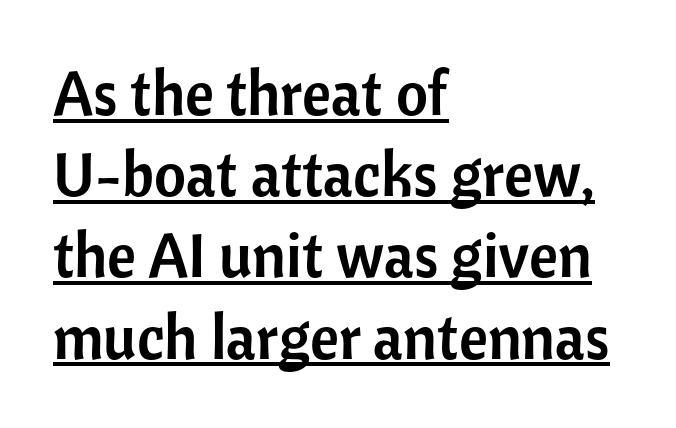
You can tell it's not italic because the verticals are truly vertical. Typographically, this falls in the sans-serif category. These lines are rendered in a variable-pitch font. The rendering uses a moderate line-height, typical for paragraphs. The glyphs are accompanied by a horizontal stroke just below them. The setting favours the left margin, as ordinary paragraphs usually do.
